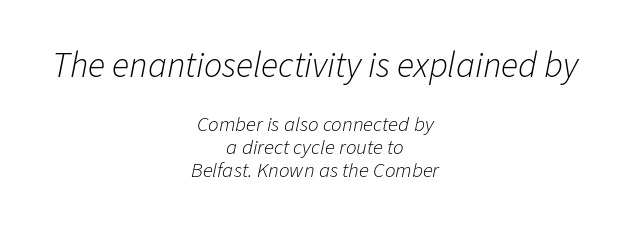
The image shows 36 px light type, italic (leaning right); set centered, tight line spacing (1.11x), normal letter spacing, not underlined; the first (top) block is 1.71x larger; low stroke contrast and a medium x-height.
